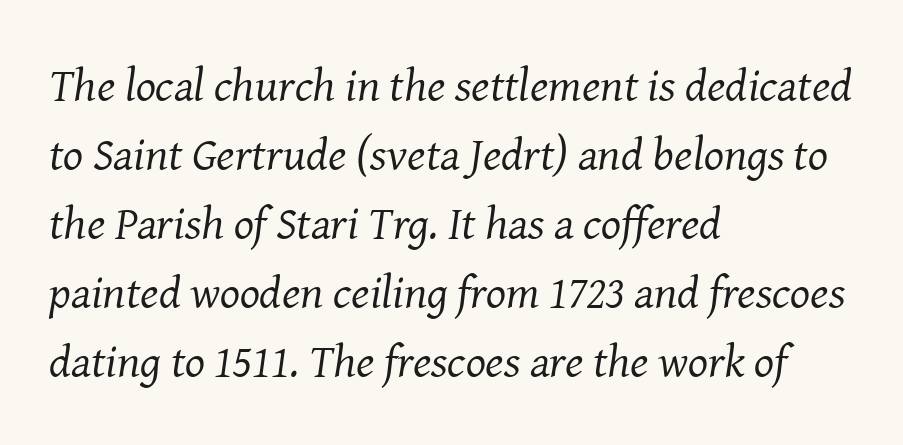
Q: Is the text bold? A: No.
Q: Is the text italic (slanted)? A: Yes, it leans right by about 8 degrees.
Q: Is the typeface a serif or a sans-serif typeface? A: Serif.
Q: Is the text underlined? A: No.
Q: How is the paragraph aligned? A: Left-aligned.
Q: Is the spacing between letters normal or unusually wide? A: Normal.
Q: Is the spacing between lines tight, normal or loose? A: Normal.
Q: Width (condensed, normal, or wide)? A: Normal.
Q: Stroke contrast? A: Medium.
Q: x-height? A: Medium.
Q: Monospaced? A: No.
